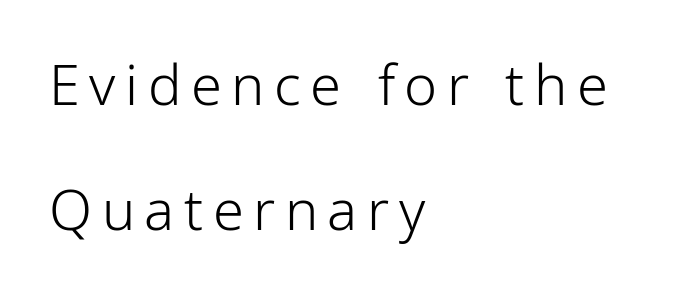
{"serif": "no", "italic": "no", "bold": "no", "weight": "light", "width": "condensed", "stroke_contrast": "low", "x_height": "medium", "monospaced": "no", "underline": "no", "align": "left", "line_spacing": "loose", "line_spacing_ratio": 2.23, "glyph_px": 56}
